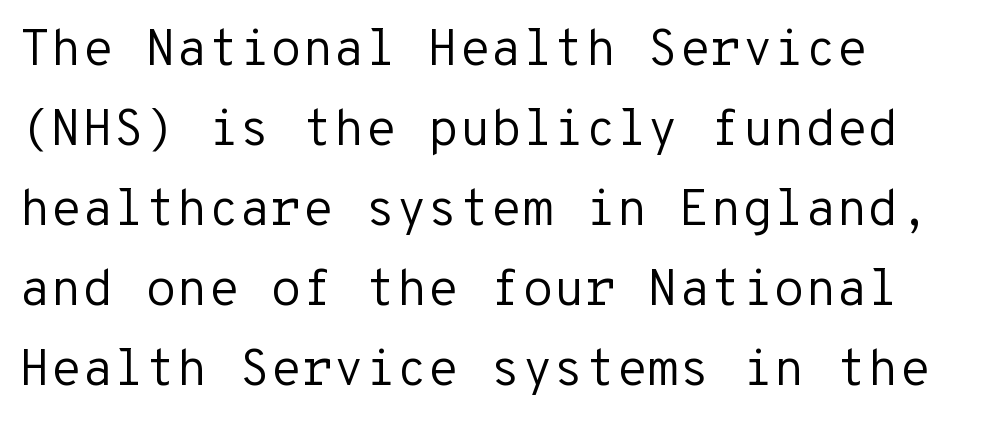
The words here are not underlined. No chunkiness to these letters — they're not bold. Stroke terminals: plain, sans-serif. How would I describe the line gaps? Plain and ordinary.
